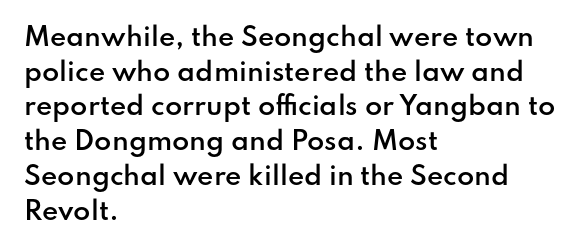
The image shows 25 px text type, upright; set left-aligned, normal line spacing (1.39x), normal letter spacing, not underlined.
